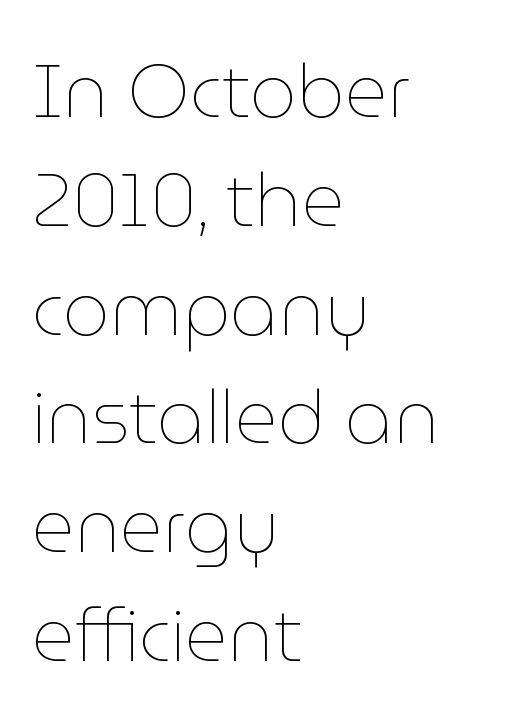
Q: Is the text bold? A: No.
Q: Is the text italic (slanted)? A: No, it is upright.
Q: Is the text underlined? A: No.
Q: How is the paragraph aligned? A: Left-aligned.
Q: Is the spacing between letters normal or unusually wide? A: Normal.
Q: Is the spacing between lines tight, normal or loose? A: Normal.
Q: Width (condensed, normal, or wide)? A: Normal.
Q: Stroke contrast? A: Low.
Q: x-height? A: Medium.
Q: Monospaced? A: No.
